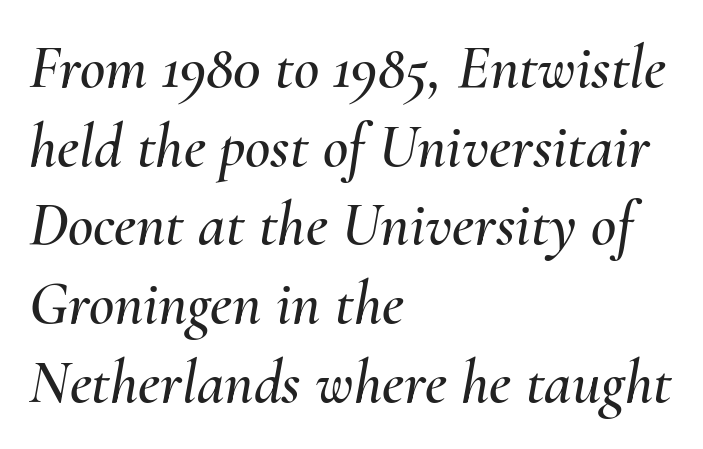
{"italic": "yes", "lean": "right", "slant_degrees": 10, "width": "normal", "stroke_contrast": "medium", "x_height": "small", "monospaced": "no", "underline": "no", "align": "left", "line_spacing": "normal", "line_spacing_ratio": 1.27, "letter_spacing": "normal", "letter_spacing_em": 0.0, "glyph_px": 62}
